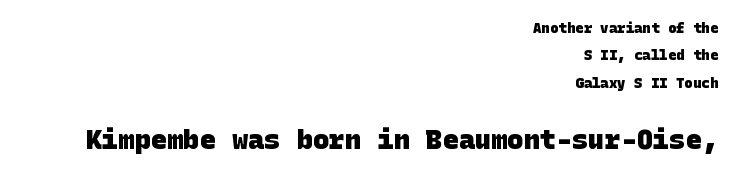
Casual observation: everything's shoved over to the right. The designer gave the closing block more size than the opening block. In terms of leading, this rendering errs on the spacious side. Tracking here is standard; glyphs follow each other at the usual distance. The glyphs have the mass of a bold cut.
